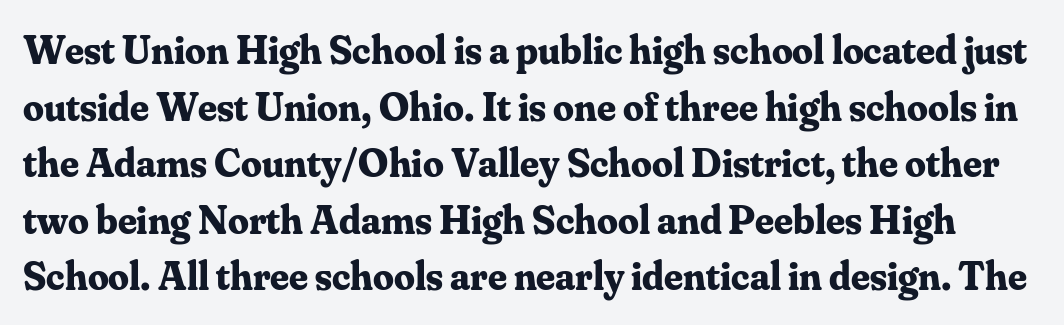
Q: Is the text bold? A: Yes.
Q: Is the text italic (slanted)? A: No, it is upright.
Q: Is the typeface a serif or a sans-serif typeface? A: Serif.
Q: Is the text underlined? A: No.
Q: Is the spacing between letters normal or unusually wide? A: Normal.
Q: Is the spacing between lines tight, normal or loose? A: Normal.
Q: Width (condensed, normal, or wide)? A: Normal.
Q: Stroke contrast? A: Medium.
Q: x-height? A: Small.
Q: Monospaced? A: No.
